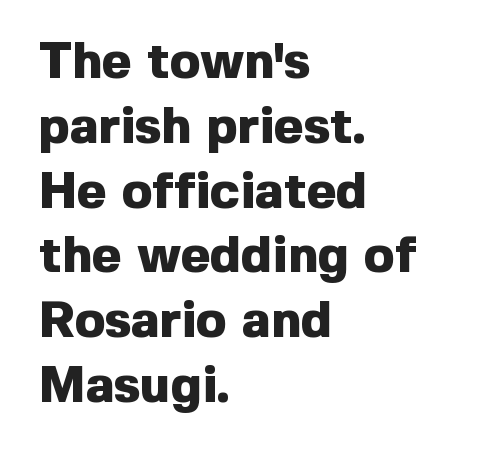
Short and long lines alike share a common starting point at left. Tracking here is standard; glyphs follow each other at the usual distance. Set as a true bold cut, around the 700 mark. Anything drawn beneath the words? Only blank space. The type sits square on the baseline with zero lean.
